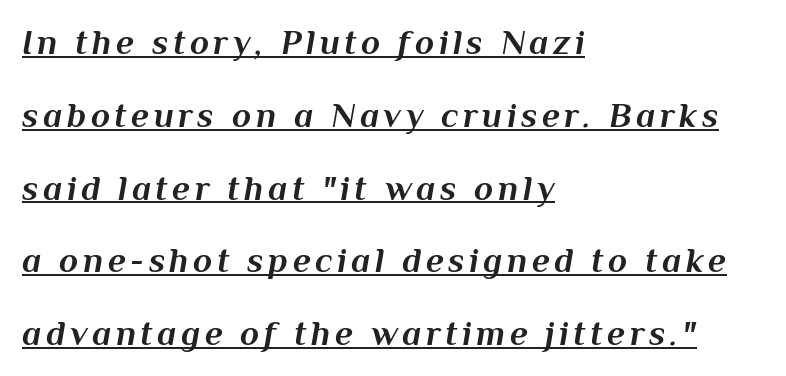
The image shows 35 px bold type, italic (leaning right); set left-aligned, loose line spacing (2.08x), underlined; medium stroke contrast and a medium x-height.
